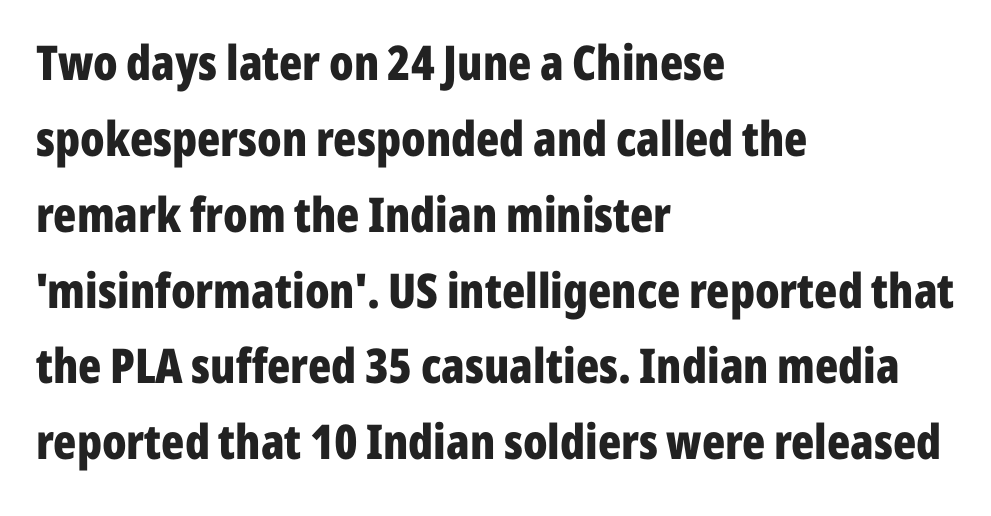
{"serif": "no", "italic": "no", "bold": "yes", "weight": "bold", "width": "condensed", "stroke_contrast": "low", "x_height": "medium", "monospaced": "no", "underline": "no", "align": "left", "line_spacing": "normal", "line_spacing_ratio": 1.58, "letter_spacing": "normal", "letter_spacing_em": 0.0, "glyph_px": 48}
